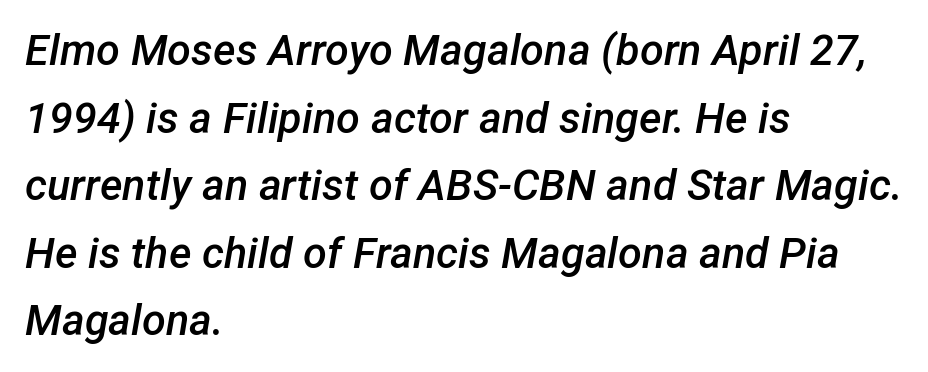
The image shows 43 px semibold type, italic (leaning right); set left-aligned, normal line spacing (1.57x), normal letter spacing, not underlined; low stroke contrast and a medium x-height.
